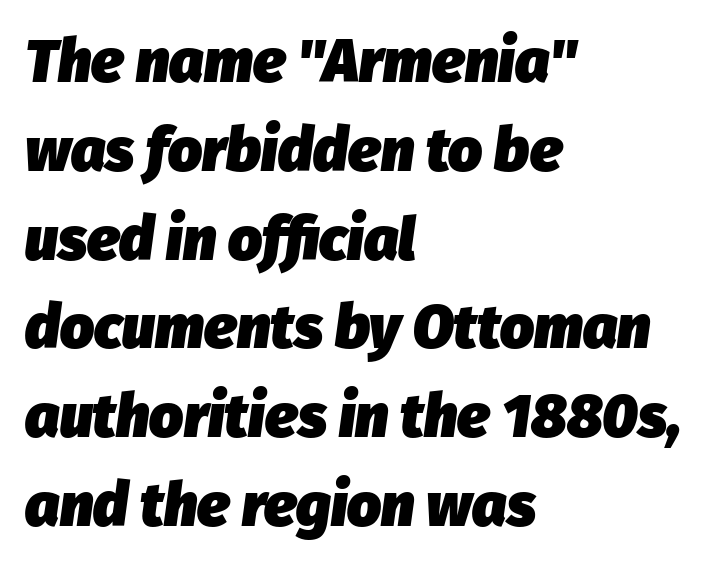
Q: Is the text bold? A: Yes.
Q: Is the text italic (slanted)? A: Yes, it leans right by about 8 degrees.
Q: Is the text underlined? A: No.
Q: How is the paragraph aligned? A: Left-aligned.
Q: Is the spacing between letters normal or unusually wide? A: Normal.
Q: Is the spacing between lines tight, normal or loose? A: Normal.
Q: Width (condensed, normal, or wide)? A: Normal.
Q: Stroke contrast? A: Low.
Q: x-height? A: Medium.
Q: Monospaced? A: No.
